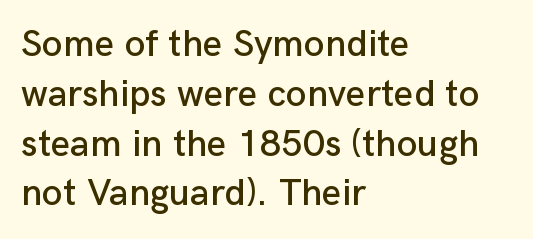
Q: Is the text italic (slanted)? A: No, it is upright.
Q: Is the typeface a serif or a sans-serif typeface? A: Sans-serif.
Q: Is the text underlined? A: No.
Q: How is the paragraph aligned? A: Left-aligned.
Q: Is the spacing between letters normal or unusually wide? A: Normal.
Q: Is the spacing between lines tight, normal or loose? A: Normal.
Q: Width (condensed, normal, or wide)? A: Normal.
Q: Stroke contrast? A: Low.
Q: x-height? A: Medium.
Q: Monospaced? A: No.
